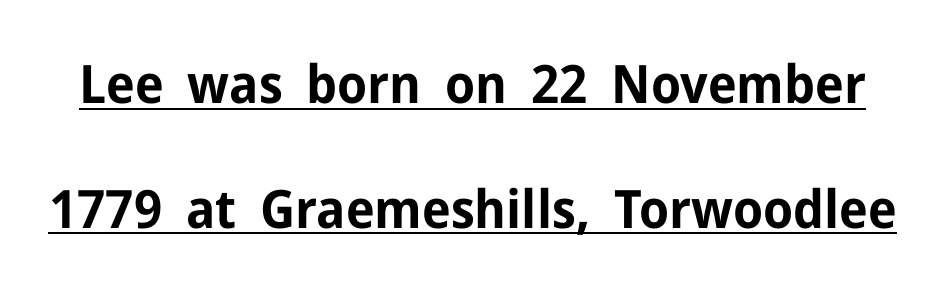
{"serif": "no", "italic": "no", "bold": "yes", "weight": "bold", "width": "normal", "stroke_contrast": "low", "x_height": "medium", "monospaced": "no", "underline": "yes", "line_spacing": "loose", "line_spacing_ratio": 2.35, "letter_spacing": "normal", "letter_spacing_em": 0.0, "glyph_px": 53}
